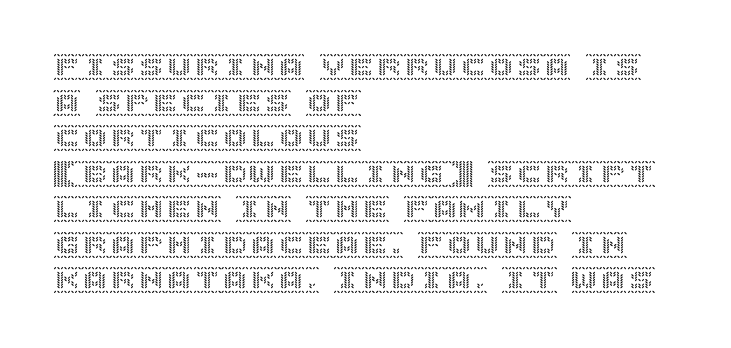
{"italic": "no", "width": "normal", "x_height": "large", "underline": "no", "align": "left", "line_spacing": "normal", "line_spacing_ratio": 1.27, "letter_spacing": "normal", "letter_spacing_em": 0.0, "glyph_px": 28}
